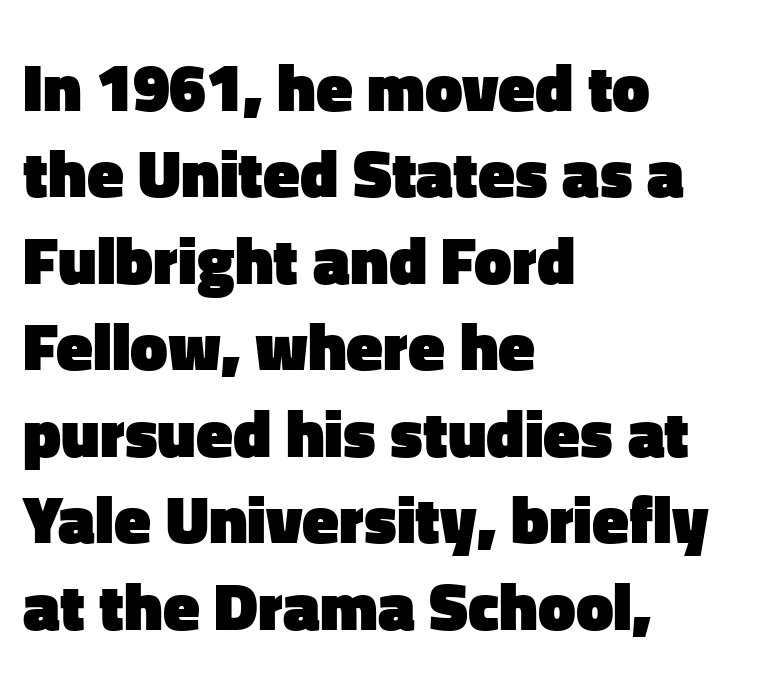
{"serif": "no", "italic": "no", "bold": "yes", "weight": "heavy", "width": "normal", "stroke_contrast": "low", "x_height": "medium", "monospaced": "no", "underline": "no", "align": "left", "line_spacing": "normal", "line_spacing_ratio": 1.29, "letter_spacing": "normal", "letter_spacing_em": 0.0, "glyph_px": 67}
